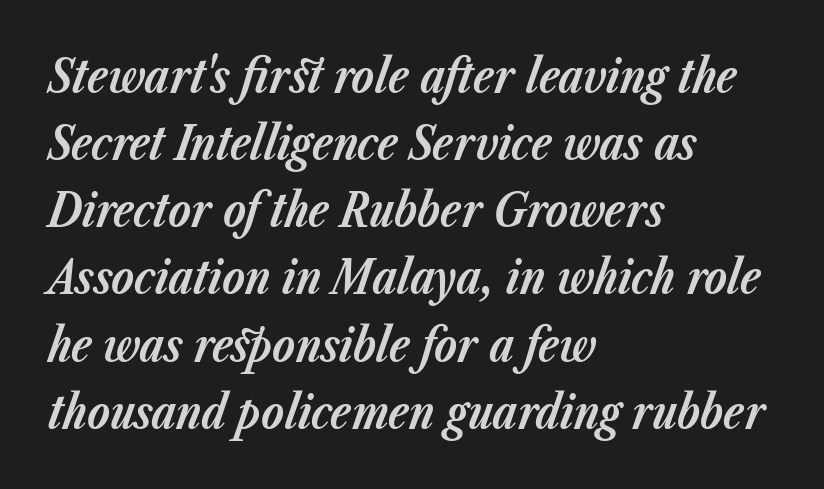
Q: Is the text bold? A: Yes.
Q: Is the text italic (slanted)? A: Yes, it leans right by about 23 degrees.
Q: Is the text underlined? A: No.
Q: How is the paragraph aligned? A: Left-aligned.
Q: Is the spacing between letters normal or unusually wide? A: Normal.
Q: Is the spacing between lines tight, normal or loose? A: Normal.
Q: Width (condensed, normal, or wide)? A: Normal.
Q: Stroke contrast? A: Low.
Q: x-height? A: Medium.
Q: Monospaced? A: No.
